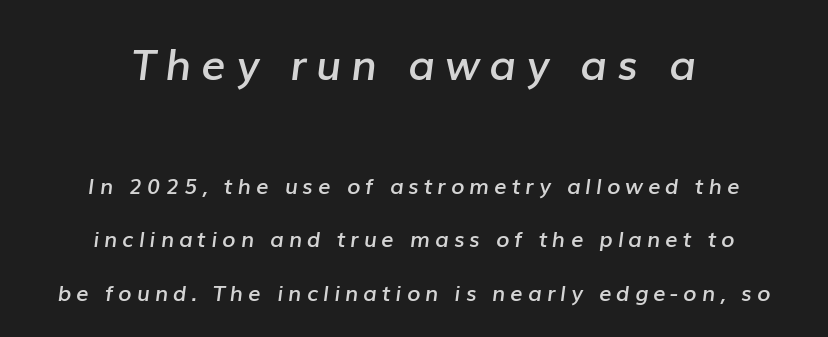
Q: Is the text bold? A: Semi-bold.
Q: Is the text italic (slanted)? A: Yes, it leans right by about 7 degrees.
Q: Is the text underlined? A: No.
Q: How is the paragraph aligned? A: Centered.
Q: Is the spacing between letters normal or unusually wide? A: Unusually wide.
Q: Is the spacing between lines tight, normal or loose? A: Loose.
Q: Which block of text is set in a larger size, the first (top) or the second (bottom)? A: The first (top) one.
Q: Width (condensed, normal, or wide)? A: Normal.
Q: Stroke contrast? A: Low.
Q: x-height? A: Medium.
Q: Monospaced? A: No.
